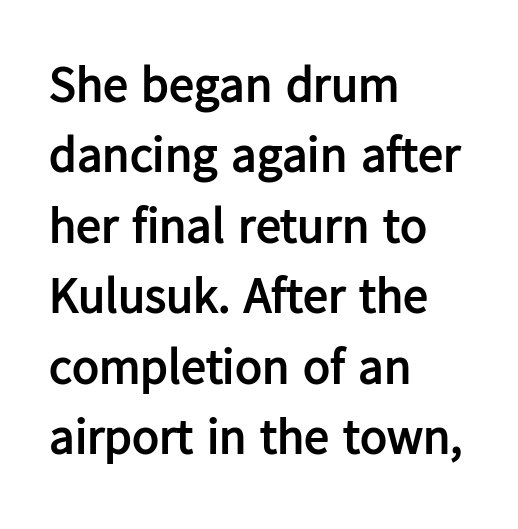
{"serif": "no", "italic": "no", "bold": "yes", "weight": "semibold", "width": "normal", "stroke_contrast": "low", "x_height": "medium", "monospaced": "no", "underline": "no", "align": "left", "line_spacing": "normal", "line_spacing_ratio": 1.41, "letter_spacing": "normal", "letter_spacing_em": 0.0, "glyph_px": 50}
